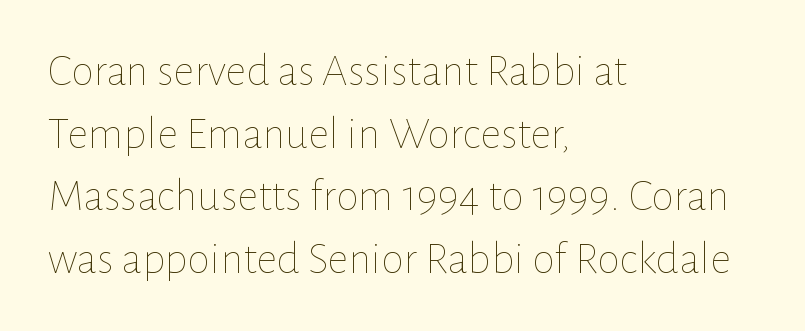
Q: Is the text bold? A: No.
Q: Is the text italic (slanted)? A: No, it is upright.
Q: Is the text underlined? A: No.
Q: How is the paragraph aligned? A: Left-aligned.
Q: Is the spacing between letters normal or unusually wide? A: Normal.
Q: Is the spacing between lines tight, normal or loose? A: Normal.
Q: Width (condensed, normal, or wide)? A: Normal.
Q: Stroke contrast? A: Low.
Q: x-height? A: Medium.
Q: Monospaced? A: No.
